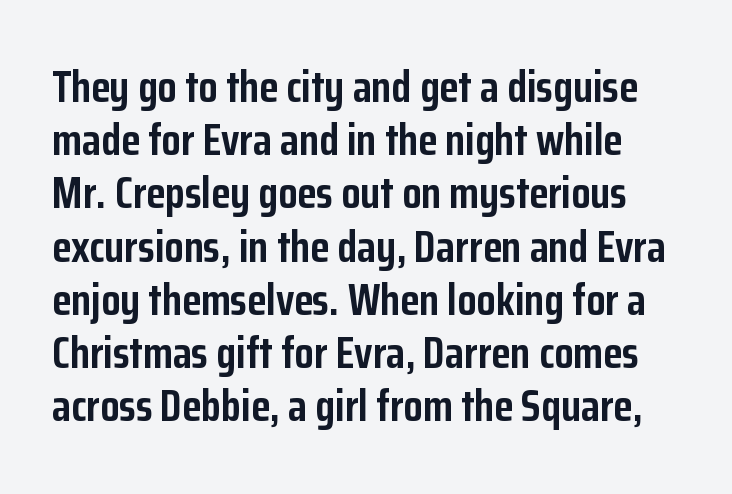
The image shows 44 px semibold, condensed sans-serif type, upright; set line spacing 1.21x, normal letter spacing, not underlined; low stroke contrast and a medium x-height.
